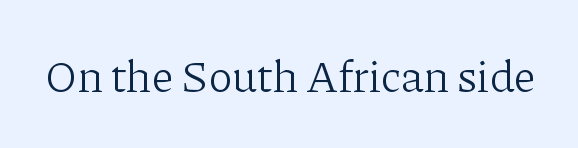
Q: Is the text bold? A: No.
Q: Is the text italic (slanted)? A: No, it is upright.
Q: Is the typeface a serif or a sans-serif typeface? A: Serif.
Q: Is the text underlined? A: No.
Q: Is the spacing between letters normal or unusually wide? A: Normal.
Q: Width (condensed, normal, or wide)? A: Normal.
Q: Stroke contrast? A: Low.
Q: x-height? A: Medium.
Q: Monospaced? A: No.
